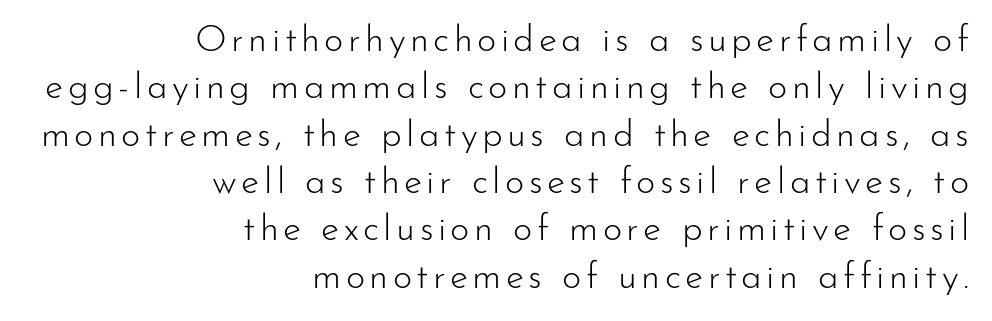
Q: Is the text bold? A: No.
Q: Is the text italic (slanted)? A: No, it is upright.
Q: Is the typeface a serif or a sans-serif typeface? A: Sans-serif.
Q: Is the text underlined? A: No.
Q: How is the paragraph aligned? A: Right-aligned.
Q: Is the spacing between lines tight, normal or loose? A: Normal.
Q: Width (condensed, normal, or wide)? A: Normal.
Q: Stroke contrast? A: Low.
Q: x-height? A: Small.
Q: Monospaced? A: No.
